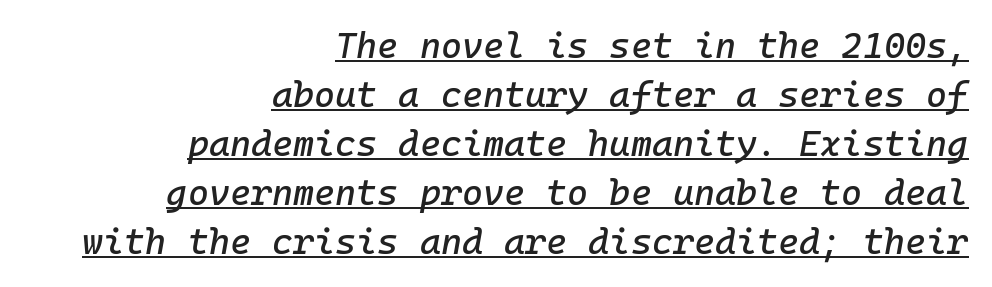
Short and long lines alike share a common ending point at right. If you measured baseline to baseline, you'd find a middling distance. These lines are rendered in a fixed-pitch font. Slant detected: the letters are inclined.
